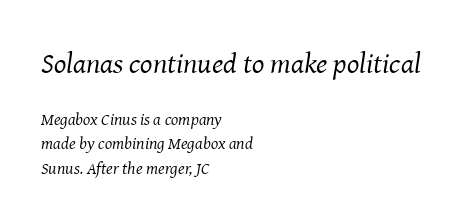
Q: Is the text bold? A: No.
Q: Is the text italic (slanted)? A: Yes, it leans right by about 8 degrees.
Q: Is the typeface a serif or a sans-serif typeface? A: Serif.
Q: Is the text underlined? A: No.
Q: How is the paragraph aligned? A: Left-aligned.
Q: Is the spacing between letters normal or unusually wide? A: Normal.
Q: Is the spacing between lines tight, normal or loose? A: Normal.
Q: Which block of text is set in a larger size, the first (top) or the second (bottom)? A: The first (top) one.
Q: Width (condensed, normal, or wide)? A: Normal.
Q: Stroke contrast? A: Medium.
Q: x-height? A: Medium.
Q: Monospaced? A: No.
